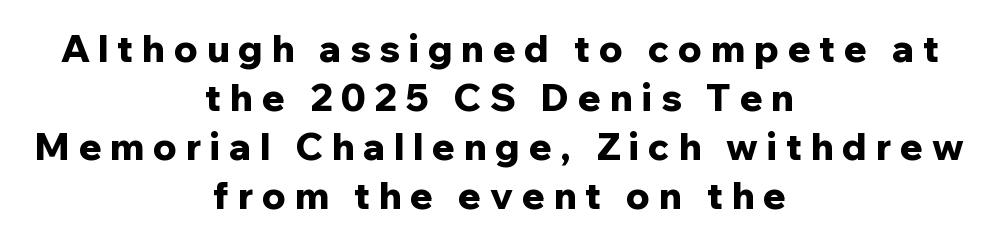
Q: Is the text bold? A: Yes.
Q: Is the text italic (slanted)? A: No, it is upright.
Q: Is the typeface a serif or a sans-serif typeface? A: Sans-serif.
Q: Is the text underlined? A: No.
Q: How is the paragraph aligned? A: Centered.
Q: Is the spacing between letters normal or unusually wide? A: Unusually wide.
Q: Is the spacing between lines tight, normal or loose? A: Normal.
Q: Width (condensed, normal, or wide)? A: Normal.
Q: Stroke contrast? A: Low.
Q: x-height? A: Medium.
Q: Monospaced? A: No.
